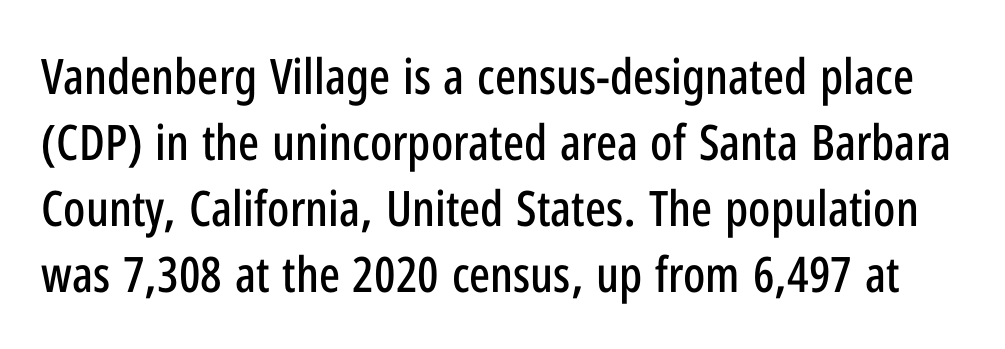
Q: Is the text italic (slanted)? A: No, it is upright.
Q: Is the typeface a serif or a sans-serif typeface? A: Sans-serif.
Q: Is the text underlined? A: No.
Q: Is the spacing between letters normal or unusually wide? A: Normal.
Q: Is the spacing between lines tight, normal or loose? A: Normal.
Q: Width (condensed, normal, or wide)? A: Condensed.
Q: Stroke contrast? A: Low.
Q: x-height? A: Medium.
Q: Monospaced? A: No.
